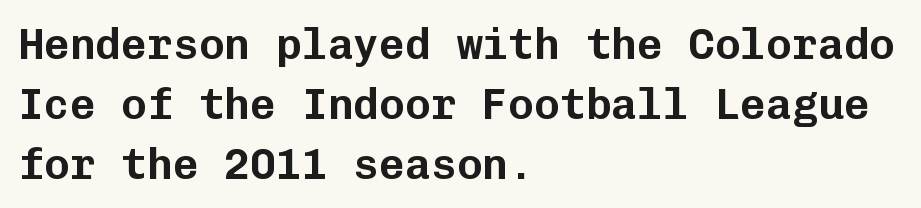
The image shows 43 px sans-serif type, upright, monospaced; set left-aligned, normal line spacing (1.39x), normal letter spacing, not underlined; low stroke contrast and a medium x-height.
